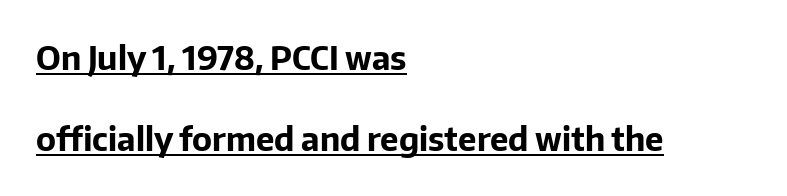
Q: Is the text bold? A: Yes.
Q: Is the text italic (slanted)? A: No, it is upright.
Q: Is the typeface a serif or a sans-serif typeface? A: Sans-serif.
Q: Is the text underlined? A: Yes.
Q: How is the paragraph aligned? A: Left-aligned.
Q: Is the spacing between letters normal or unusually wide? A: Normal.
Q: Is the spacing between lines tight, normal or loose? A: Loose.
Q: Width (condensed, normal, or wide)? A: Normal.
Q: Stroke contrast? A: Low.
Q: x-height? A: Medium.
Q: Monospaced? A: No.
